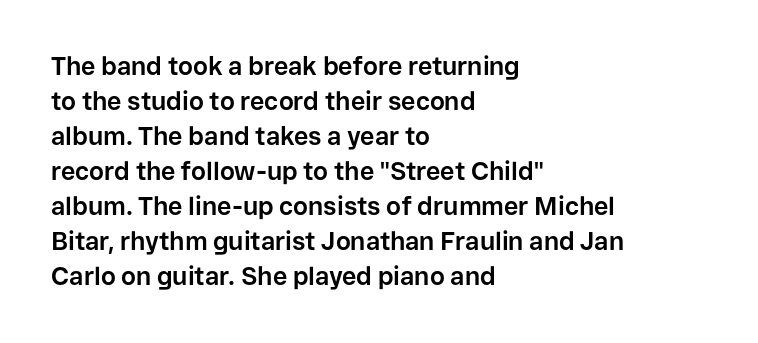
The image shows 25 px bold type, upright; set left-aligned, normal line spacing (1.4x), normal letter spacing, not underlined.
